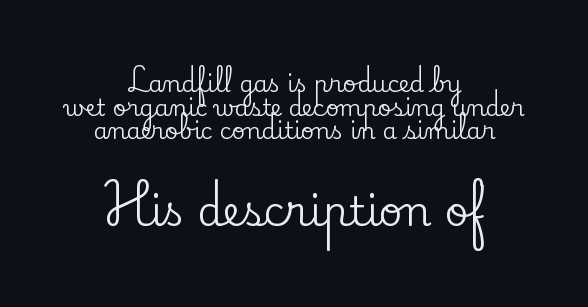
Check under the words: just untouched page. A typesetter would label this face a serif. Each letter keeps its own natural width here, so spacing adapts to shape. The vertical gap from one line to the next is small. Honestly, the letter spacing is just normal — you wouldn't notice it.
